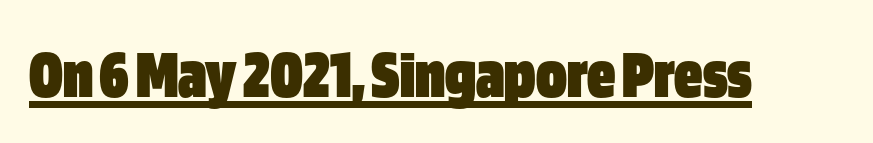
Check where the strokes stop: nothing finishes them off — pure sans. Words appear dense and cohesive because spacing is normal. Every word sits above its own underline. Emphasis by weight is at full strength: bold.
